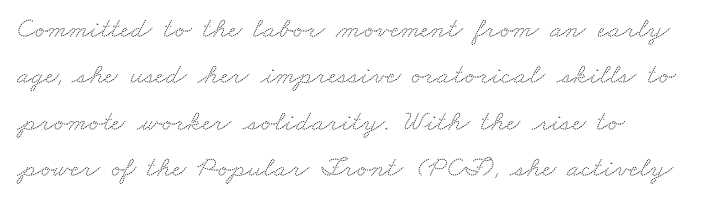
The image shows 29 px wide serif type; set left-aligned, normal line spacing (1.6x), normal letter spacing, not underlined; medium stroke contrast and a small x-height.
